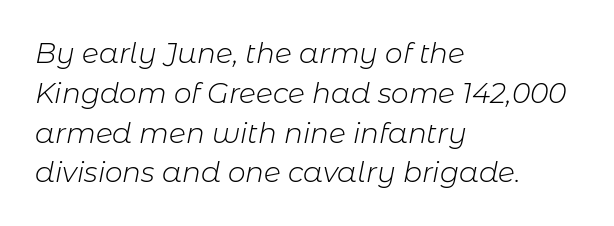
The image shows 28 px light type, italic (leaning right); set left-aligned, normal line spacing (1.42x), normal letter spacing, not underlined; low stroke contrast and a medium x-height.
